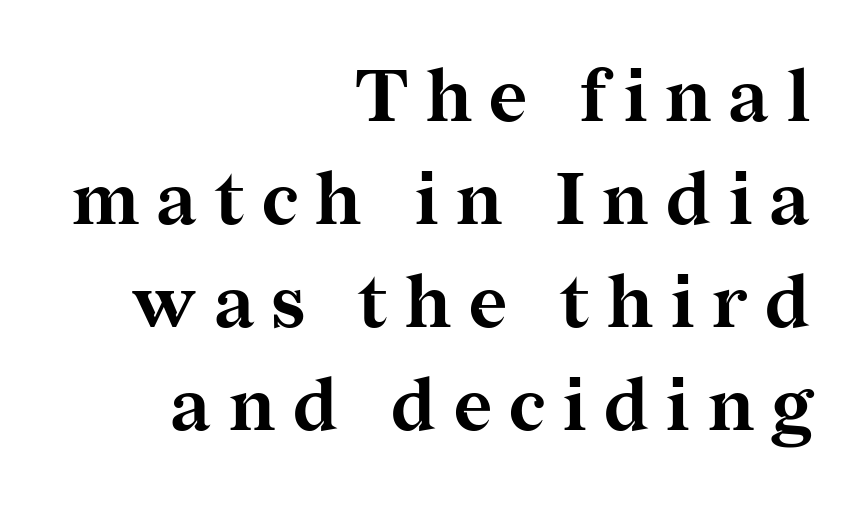
The image shows 73 px bold serif type, upright; set right-aligned, normal line spacing (1.41x), unusually wide letter spacing (+0.24 em), not underlined; medium stroke contrast and a medium x-height.
